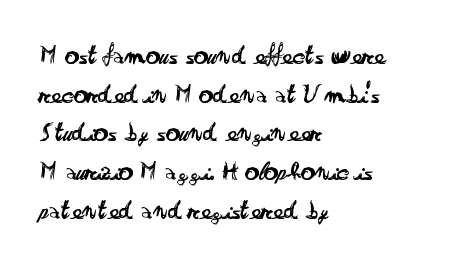
Italic: no, the glyphs are upright roman. Character widths vary here, with narrow letters taking less room than wide ones. Successive baselines arrive at the customary interval. Short and long lines alike share a common starting point at left.
